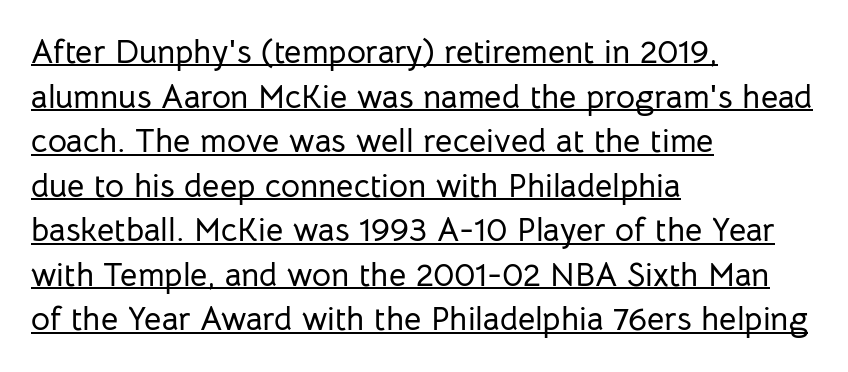
{"serif": "no", "italic": "no", "width": "normal", "stroke_contrast": "low", "x_height": "medium", "monospaced": "no", "underline": "yes", "align": "left", "line_spacing": "normal", "line_spacing_ratio": 1.35, "letter_spacing": "normal", "letter_spacing_em": 0.0, "glyph_px": 33}
